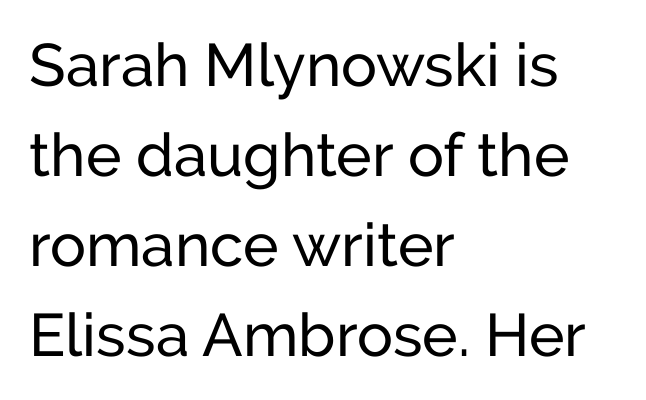
{"serif": "no", "italic": "no", "width": "normal", "stroke_contrast": "low", "x_height": "medium", "monospaced": "no", "underline": "no", "align": "left", "line_spacing": "normal", "line_spacing_ratio": 1.5, "letter_spacing": "normal", "letter_spacing_em": 0.0, "glyph_px": 60}
